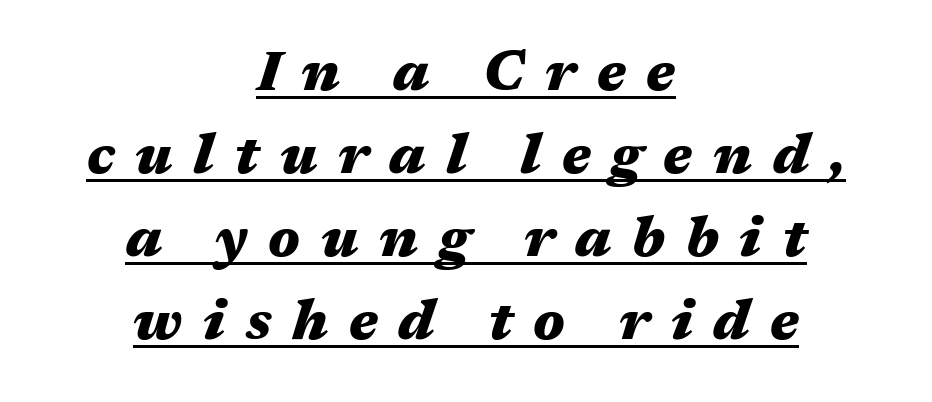
Q: Is the text bold? A: Yes.
Q: Is the text italic (slanted)? A: Yes, it leans right by about 17 degrees.
Q: Is the text underlined? A: Yes.
Q: How is the paragraph aligned? A: Centered.
Q: Is the spacing between letters normal or unusually wide? A: Unusually wide.
Q: Is the spacing between lines tight, normal or loose? A: Normal.
Q: Width (condensed, normal, or wide)? A: Wide.
Q: Stroke contrast? A: Medium.
Q: x-height? A: Medium.
Q: Monospaced? A: No.
